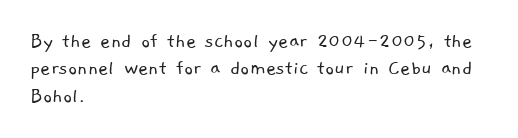
The image shows 22 px text type; set left-aligned, line spacing 1.24x, normal letter spacing, not underlined.
